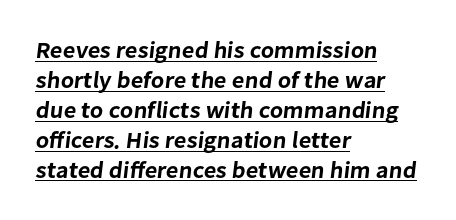
{"underline": "yes", "align": "left", "line_spacing": "normal", "line_spacing_ratio": 1.3, "letter_spacing": "normal", "letter_spacing_em": 0.0, "glyph_px": 23}
